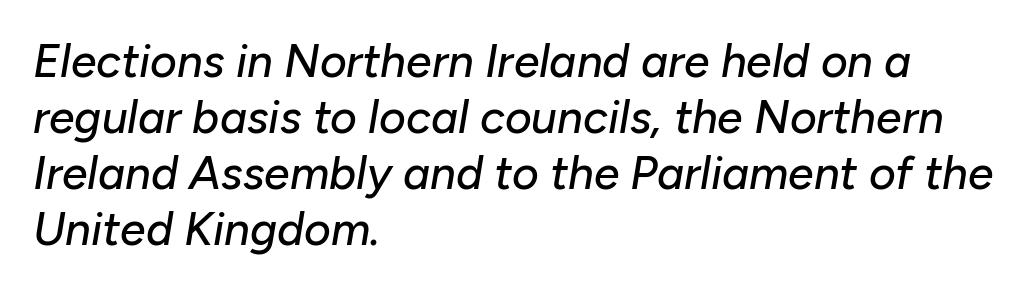
{"italic": "yes", "lean": "right", "slant_degrees": 10, "width": "normal", "stroke_contrast": "low", "x_height": "medium", "monospaced": "no", "underline": "no", "align": "left", "line_spacing_ratio": 1.22, "letter_spacing": "normal", "letter_spacing_em": 0.0, "glyph_px": 46}
